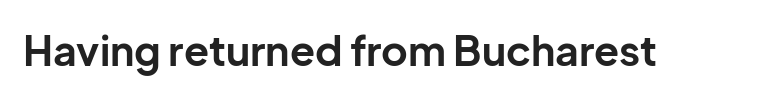
The lettering holds an erect, upright posture throughout. In terms of weight, the rendering is a true, heavy bold. Beneath every word, the page is bare. The type family on display is of the sans-serif kind. Does extra space separate the letters? No, they use regular spacing. Each letter keeps its own natural width here, so spacing adapts to shape.
